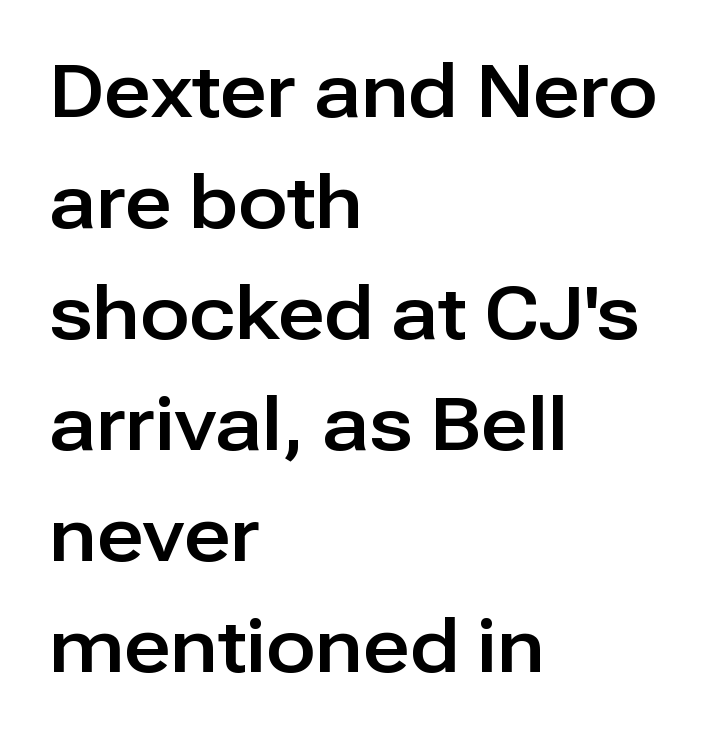
The image shows 73 px sans-serif type, upright; set left-aligned, normal line spacing (1.52x), normal letter spacing, not underlined; low stroke contrast and a medium x-height.
